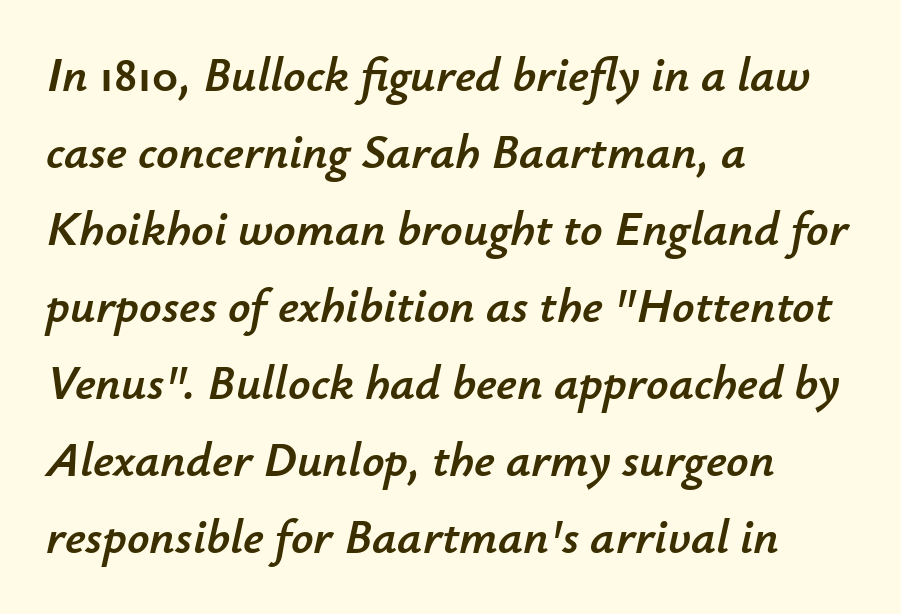
{"italic": "yes", "lean": "right", "slant_degrees": 12, "width": "normal", "stroke_contrast": "low", "x_height": "small", "monospaced": "no", "underline": "no", "align": "left", "line_spacing": "normal", "line_spacing_ratio": 1.57, "letter_spacing": "normal", "letter_spacing_em": 0.0, "glyph_px": 49}
